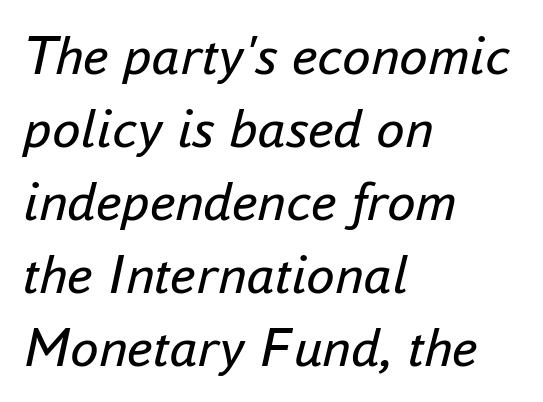
Here the designer chose a conventional face with non-uniform glyph widths. Does the copy run flush right? No — it runs flush left. Tracking here is standard; glyphs follow each other at the usual distance. Does the lettering tilt? It does — this is italic. The string is rendered with underlining switched off.
